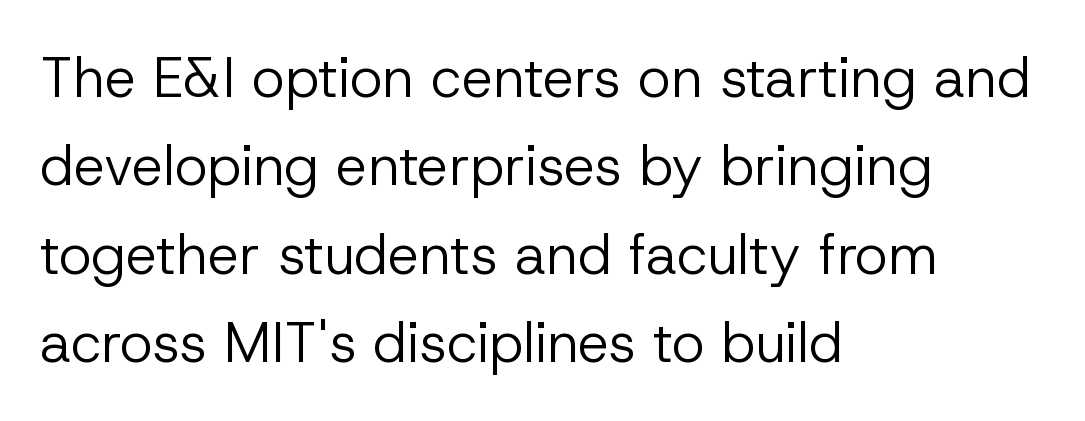
Q: Is the text bold? A: No.
Q: Is the text italic (slanted)? A: No, it is upright.
Q: Is the typeface a serif or a sans-serif typeface? A: Sans-serif.
Q: Is the text underlined? A: No.
Q: How is the paragraph aligned? A: Left-aligned.
Q: Is the spacing between letters normal or unusually wide? A: Normal.
Q: Is the spacing between lines tight, normal or loose? A: Normal.
Q: Width (condensed, normal, or wide)? A: Normal.
Q: Stroke contrast? A: Low.
Q: x-height? A: Medium.
Q: Monospaced? A: No.
